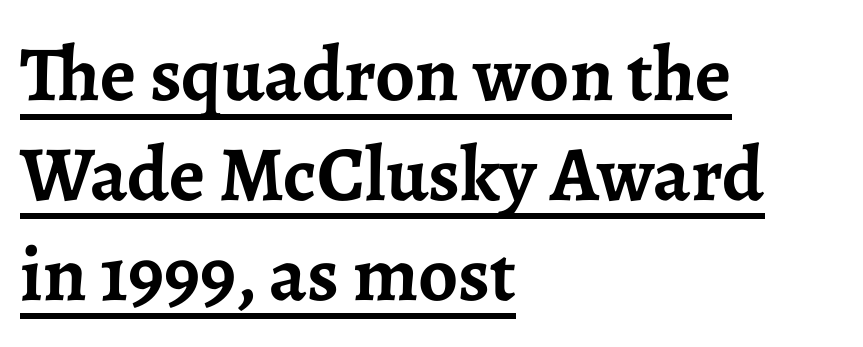
Q: Is the text bold? A: Yes.
Q: Is the text italic (slanted)? A: No, it is upright.
Q: Is the typeface a serif or a sans-serif typeface? A: Serif.
Q: Is the text underlined? A: Yes.
Q: How is the paragraph aligned? A: Left-aligned.
Q: Is the spacing between letters normal or unusually wide? A: Normal.
Q: Is the spacing between lines tight, normal or loose? A: Normal.
Q: Width (condensed, normal, or wide)? A: Normal.
Q: Stroke contrast? A: Low.
Q: x-height? A: Medium.
Q: Monospaced? A: No.
